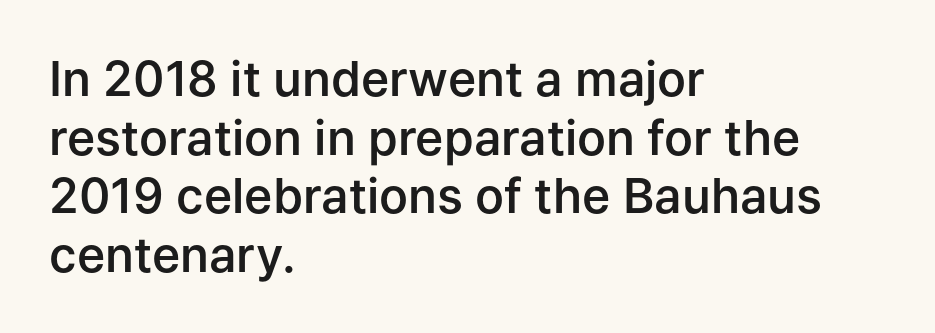
The glyphs in this specimen are sans serif. Standard letterfit; no display-style spreading of the glyphs. Is the type bold? Partly — it's a semibold, heavier than regular but not fully bold. A typesetter would call this proportional, since set widths differ per character. The letters stand straight up with perfectly vertical stems. Reading down the block, your eye returns to a fixed left position each line.
